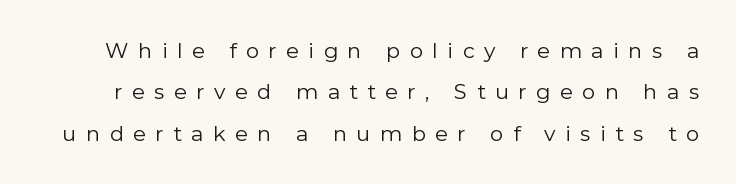
The image shows 21 px text type, upright; set loose line spacing (1.97x), unusually wide letter spacing (+0.45 em), not underlined.
